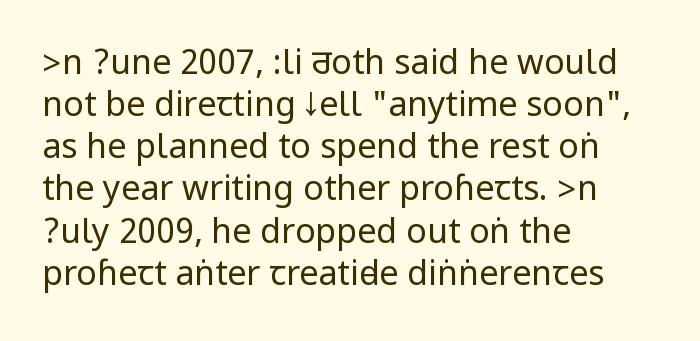
Q: Is the text bold? A: No.
Q: Is the text italic (slanted)? A: No, it is upright.
Q: Is the typeface a serif or a sans-serif typeface? A: Sans-serif.
Q: Is the text underlined? A: No.
Q: How is the paragraph aligned? A: Left-aligned.
Q: Is the spacing between letters normal or unusually wide? A: Normal.
Q: Width (condensed, normal, or wide)? A: Condensed.
Q: Stroke contrast? A: Low.
